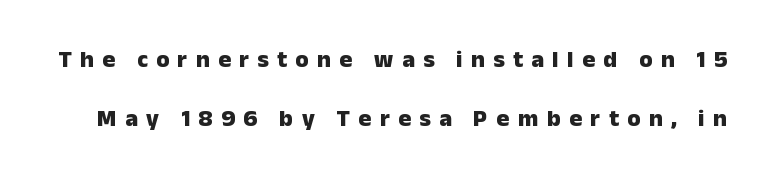
This rendering widens character spacing well past its baseline value. Strokes here are thick enough to call this a true bold. The passage shown stacks its lines with a broad gap. In terms of posture, this sample is upright. Each row of text sits above clean, open space.
